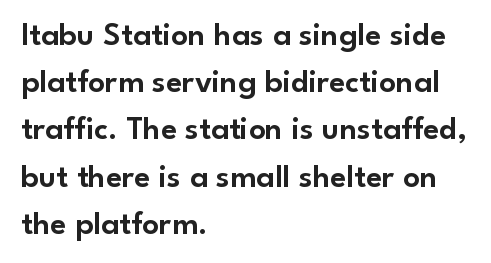
{"serif": "no", "italic": "no", "width": "normal", "stroke_contrast": "low", "x_height": "small", "monospaced": "no", "underline": "no", "align": "left", "line_spacing": "normal", "line_spacing_ratio": 1.43, "letter_spacing": "normal", "letter_spacing_em": 0.0, "glyph_px": 33}
